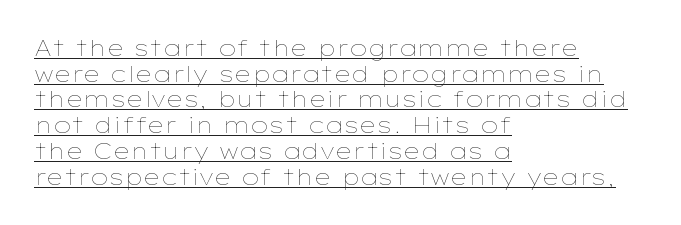
Is the block centered? No — it sits flush against the left margin. Quick note: not italic, upright. This is underlined copy, the kind a proofreader might mark for attention. There is no visible air inserted between adjacent glyphs. The passage shown is not bold in any degree.
